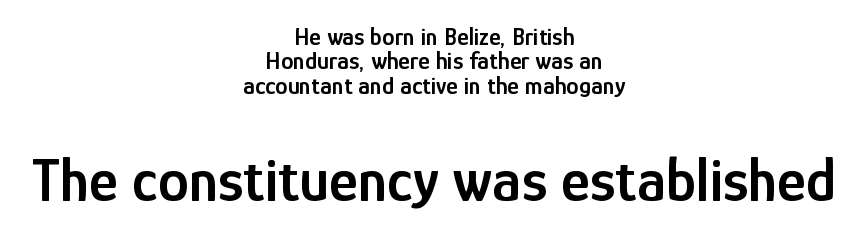
Q: Is the text bold? A: Semi-bold.
Q: Is the text italic (slanted)? A: No, it is upright.
Q: Is the typeface a serif or a sans-serif typeface? A: Sans-serif.
Q: Is the text underlined? A: No.
Q: How is the paragraph aligned? A: Centered.
Q: Is the spacing between letters normal or unusually wide? A: Normal.
Q: Is the spacing between lines tight, normal or loose? A: Tight.
Q: Which block of text is set in a larger size, the first (top) or the second (bottom)? A: The second (bottom) one.
Q: Width (condensed, normal, or wide)? A: Condensed.
Q: Stroke contrast? A: Low.
Q: x-height? A: Medium.
Q: Monospaced? A: No.
